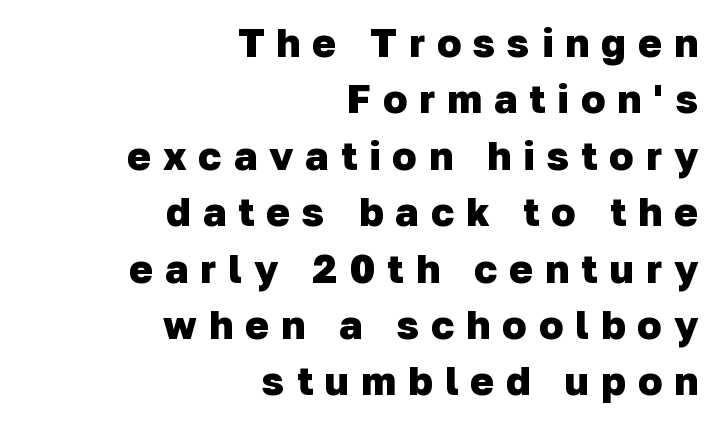
The strokes are fattened all the way to bold. Do the characters align in a grid? No, the font is proportional. Check under the words: just untouched page. A student would call this right alignment; a typographer would say flush right, rag left. Vertical spacing — default. The type family on display is of the sans-serif kind.
